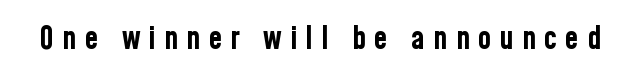
{"serif": "no", "italic": "no", "bold": "yes", "weight": "bold", "width": "condensed", "stroke_contrast": "low", "x_height": "medium", "monospaced": "no", "underline": "no", "letter_spacing": "wide", "letter_spacing_em": 0.26, "glyph_px": 31}
